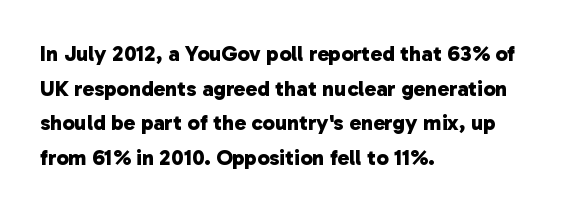
{"bold": "yes", "underline": "no", "align": "left", "line_spacing": "normal", "line_spacing_ratio": 1.57, "letter_spacing": "normal", "letter_spacing_em": 0.0, "glyph_px": 22}
